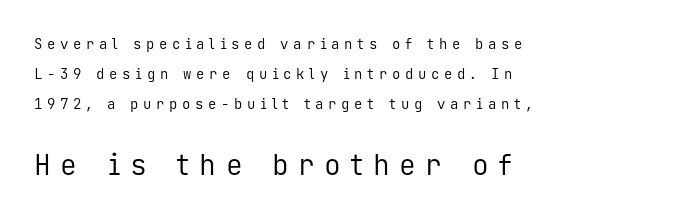
{"serif": "no", "italic": "no", "bold": "no", "weight": "regular", "width": "normal", "stroke_contrast": "low", "x_height": "medium", "monospaced": "yes", "underline": "no", "align": "left", "line_spacing": "loose", "line_spacing_ratio": 2.14, "letter_spacing": "wide", "letter_spacing_em": 0.33, "larger_block": "second", "size_ratio": 2.0, "glyph_px": 28}
